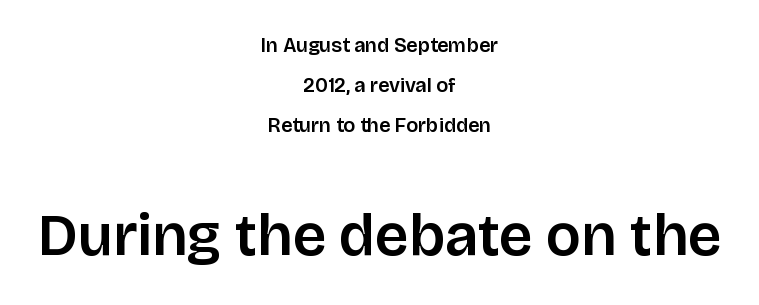
Q: Is the text italic (slanted)? A: No, it is upright.
Q: Is the typeface a serif or a sans-serif typeface? A: Sans-serif.
Q: Is the text underlined? A: No.
Q: How is the paragraph aligned? A: Centered.
Q: Is the spacing between letters normal or unusually wide? A: Normal.
Q: Is the spacing between lines tight, normal or loose? A: Loose.
Q: Which block of text is set in a larger size, the first (top) or the second (bottom)? A: The second (bottom) one.
Q: Width (condensed, normal, or wide)? A: Normal.
Q: Stroke contrast? A: Low.
Q: x-height? A: Large.
Q: Monospaced? A: No.
